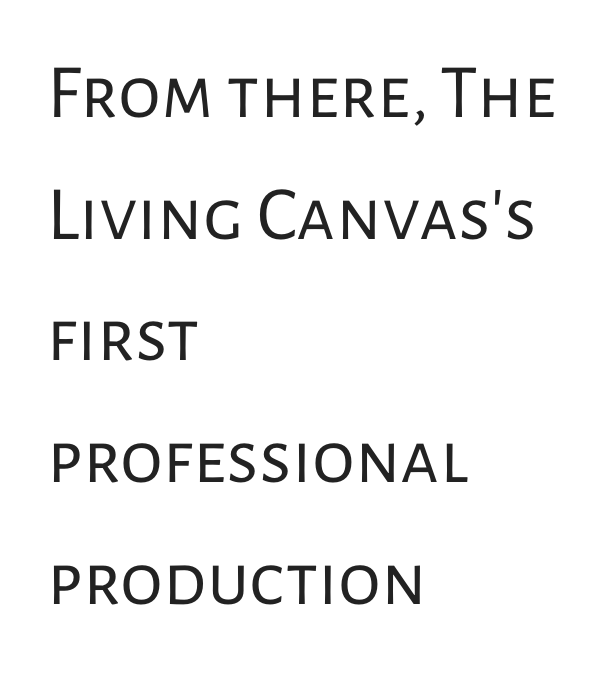
The image shows 77 px regular-weight sans-serif type, upright; set left-aligned, normal line spacing (1.58x), normal letter spacing, not underlined; low stroke contrast and a medium x-height.
